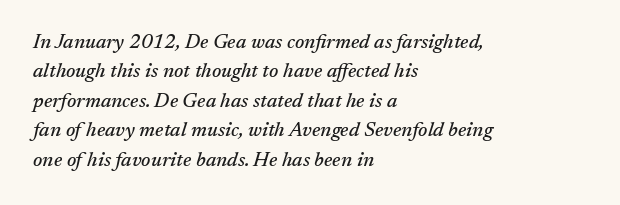
The image shows 20 px text type, italic (leaning right); set left-aligned, normal line spacing (1.47x), normal letter spacing, not underlined.
